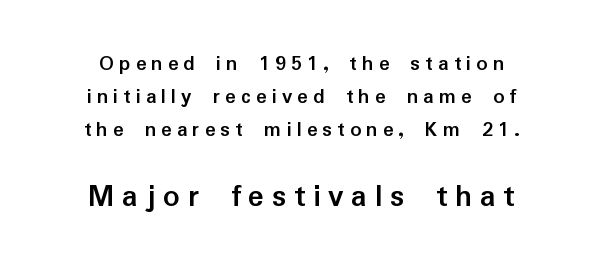
{"serif": "no", "italic": "no", "bold": "yes", "weight": "semibold", "width": "normal", "stroke_contrast": "low", "x_height": "medium", "monospaced": "no", "underline": "no", "align": "center", "line_spacing": "normal", "line_spacing_ratio": 1.49, "letter_spacing": "wide", "letter_spacing_em": 0.23, "larger_block": "second", "size_ratio": 1.5, "glyph_px": 33}
